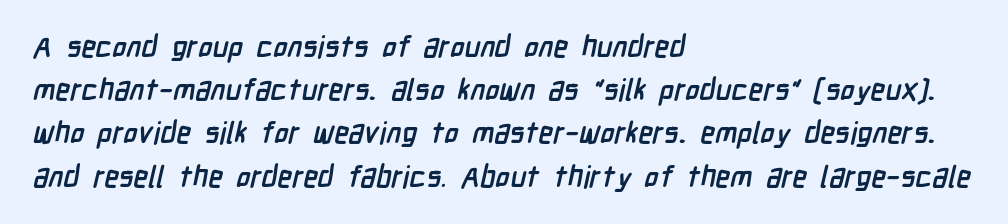
Q: Is the text bold? A: Yes.
Q: Is the typeface a serif or a sans-serif typeface? A: Sans-serif.
Q: Is the text underlined? A: No.
Q: How is the paragraph aligned? A: Left-aligned.
Q: Is the spacing between letters normal or unusually wide? A: Normal.
Q: Is the spacing between lines tight, normal or loose? A: Normal.
Q: Width (condensed, normal, or wide)? A: Condensed.
Q: Stroke contrast? A: Low.
Q: x-height? A: Medium.
Q: Monospaced? A: No.
